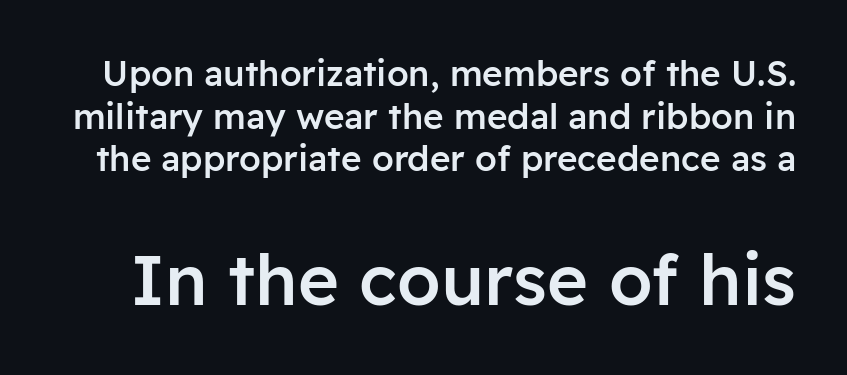
{"serif": "no", "italic": "no", "bold": "semi", "weight": "semibold", "width": "normal", "stroke_contrast": "low", "x_height": "medium", "monospaced": "no", "underline": "no", "line_spacing_ratio": 1.22, "letter_spacing": "normal", "letter_spacing_em": 0.0, "larger_block": "second", "size_ratio": 2.0, "glyph_px": 70}
